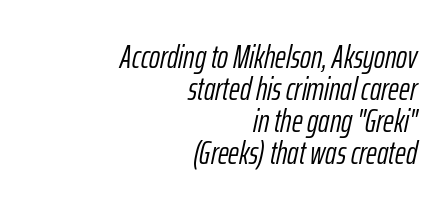
The image shows 33 px light, condensed type, italic (leaning right); set right-aligned, tight line spacing (0.97x), normal letter spacing, not underlined; low stroke contrast and a medium x-height.
